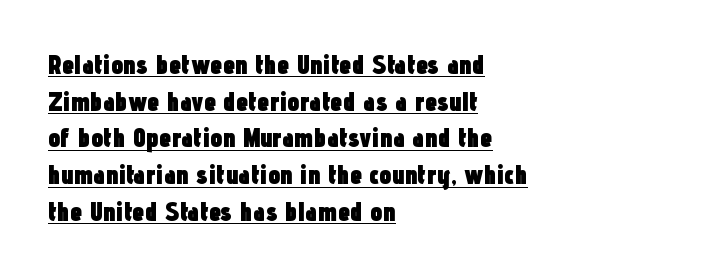
{"italic": "no", "bold": "yes", "underline": "yes", "align": "left", "line_spacing": "normal", "line_spacing_ratio": 1.36, "letter_spacing": "normal", "letter_spacing_em": 0.0, "glyph_px": 27}
